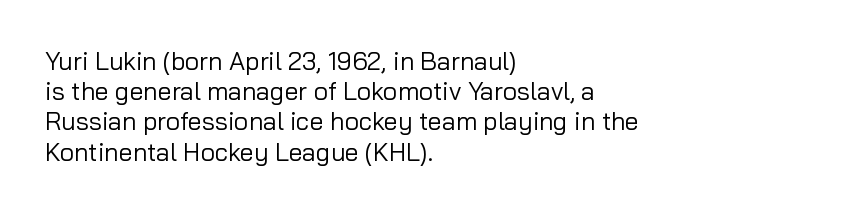
{"italic": "no", "bold": "no", "underline": "no", "align": "left", "line_spacing_ratio": 1.21, "letter_spacing": "normal", "letter_spacing_em": 0.0, "glyph_px": 25}
